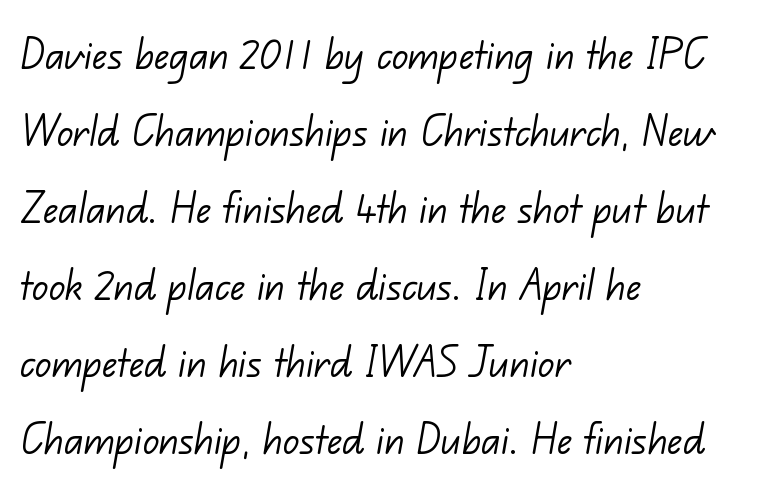
The image shows 50 px light sans-serif type; set left-aligned, normal line spacing (1.54x), normal letter spacing, not underlined; low stroke contrast and a small x-height.
